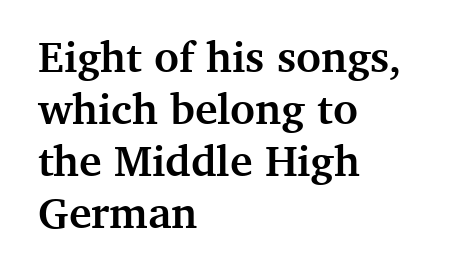
The image shows 43 px semibold serif type, upright; set left-aligned, line spacing 1.21x, normal letter spacing, not underlined; medium stroke contrast and a medium x-height.
